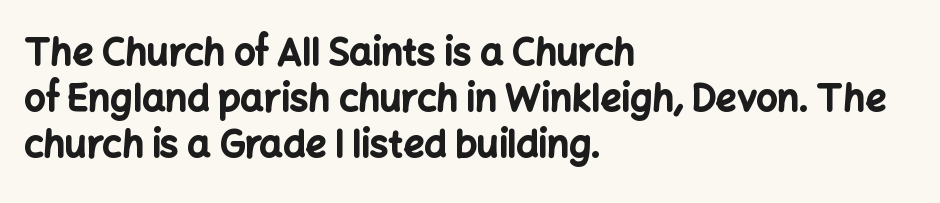
{"serif": "no", "italic": "no", "bold": "yes", "weight": "bold", "width": "normal", "stroke_contrast": "low", "x_height": "medium", "monospaced": "no", "underline": "no", "align": "left", "line_spacing": "normal", "line_spacing_ratio": 1.25, "letter_spacing": "normal", "letter_spacing_em": 0.0, "glyph_px": 37}
